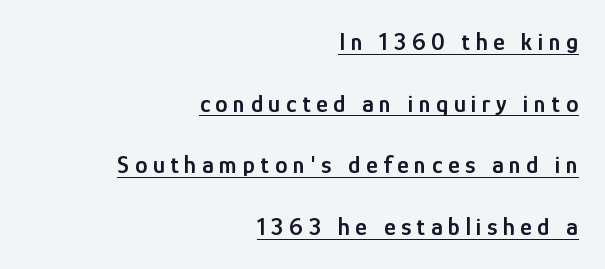
{"italic": "no", "bold": "semi", "underline": "yes", "align": "right", "line_spacing": "loose", "line_spacing_ratio": 2.47, "letter_spacing": "wide", "letter_spacing_em": 0.22, "glyph_px": 25}
